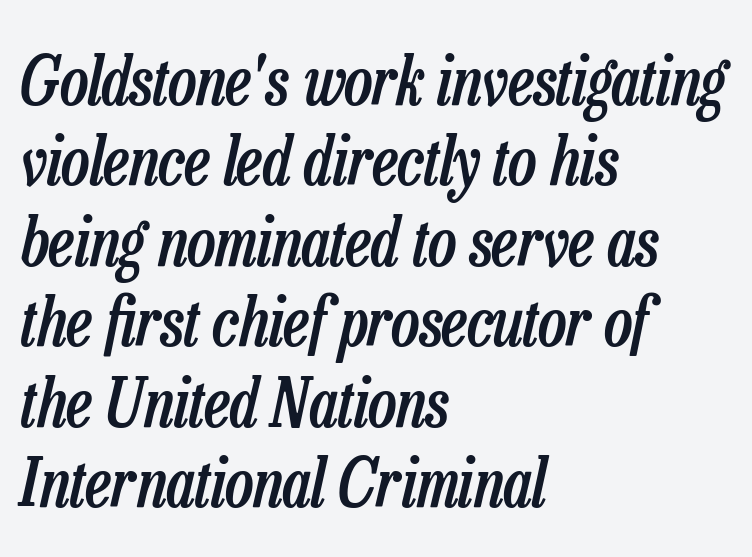
The image shows 67 px semibold, condensed type, italic (leaning right); set left-aligned, line spacing 1.2x, normal letter spacing, not underlined; low stroke contrast and a medium x-height.
